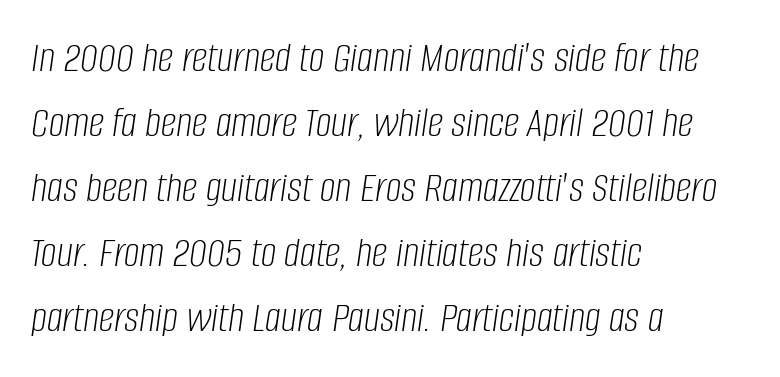
Is this a heavy cut? Hardly; it is regular or lighter. Nothing unusual about the tracking: characters are spaced as the font intends. A normal amount of white space separates one row of letters from the next. The typography opts for an oblique posture over an upright one. Words float on clear page, feet unadorned.
